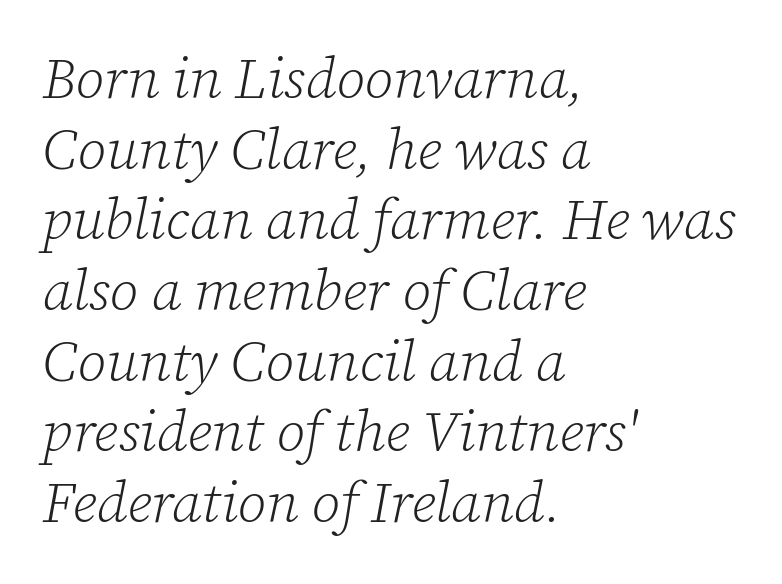
The image shows 57 px light serif type, italic (leaning right); set left-aligned, line spacing 1.24x, normal letter spacing, not underlined; low stroke contrast and a medium x-height.
